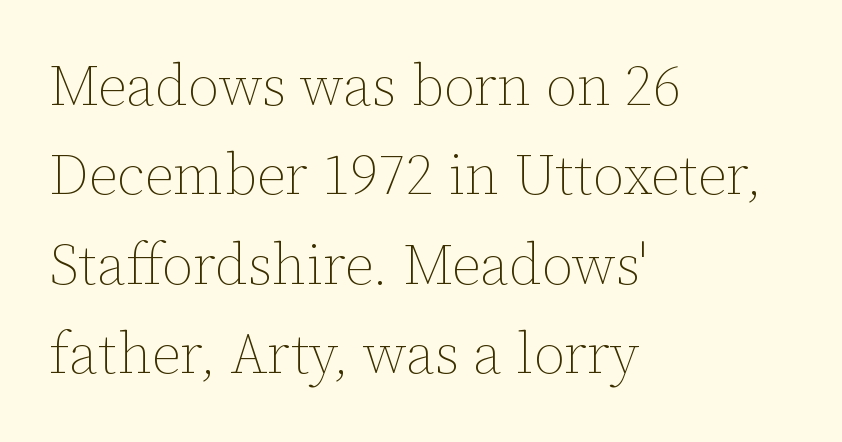
The image shows 57 px thin type, upright; set left-aligned, normal line spacing (1.57x), normal letter spacing, not underlined; low stroke contrast and a medium x-height.
